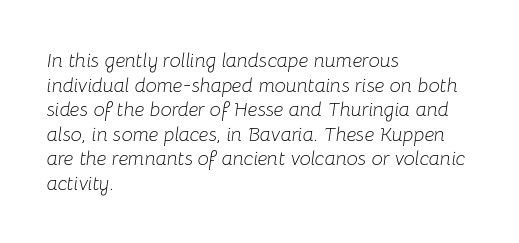
The image shows 20 px text type, italic (leaning right); set left-aligned, line spacing 1.23x, normal letter spacing, not underlined.
